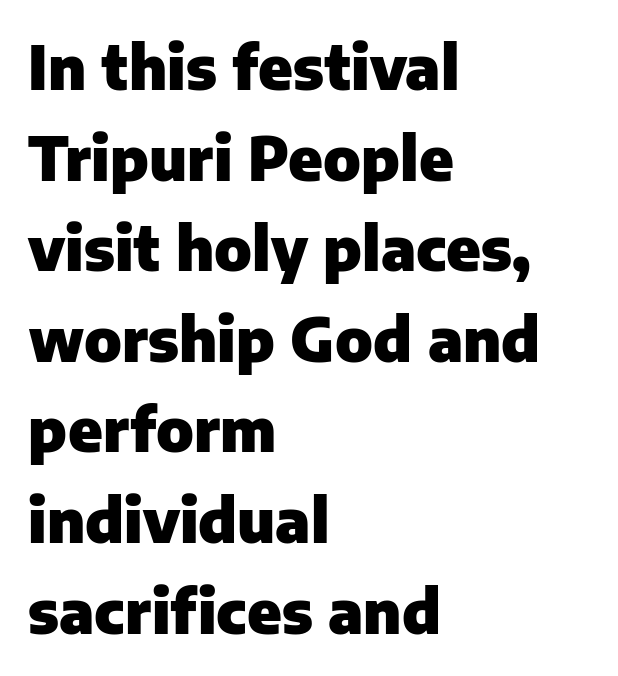
Q: Is the text bold? A: Yes.
Q: Is the text italic (slanted)? A: No, it is upright.
Q: Is the typeface a serif or a sans-serif typeface? A: Sans-serif.
Q: Is the text underlined? A: No.
Q: How is the paragraph aligned? A: Left-aligned.
Q: Is the spacing between letters normal or unusually wide? A: Normal.
Q: Is the spacing between lines tight, normal or loose? A: Normal.
Q: Width (condensed, normal, or wide)? A: Normal.
Q: Stroke contrast? A: Low.
Q: x-height? A: Medium.
Q: Monospaced? A: No.
